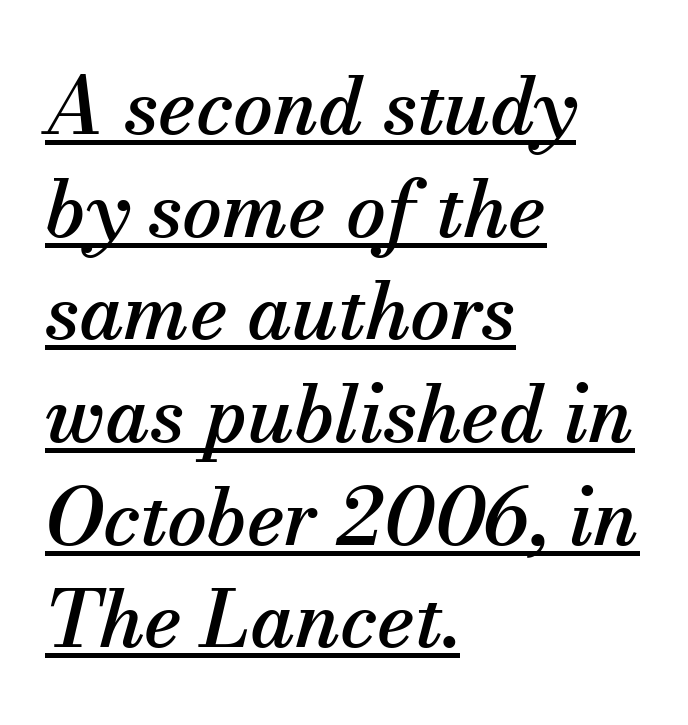
The image shows 79 px serif type, italic (leaning right); set left-aligned, normal line spacing (1.3x), normal letter spacing, underlined; medium stroke contrast and a small x-height.
